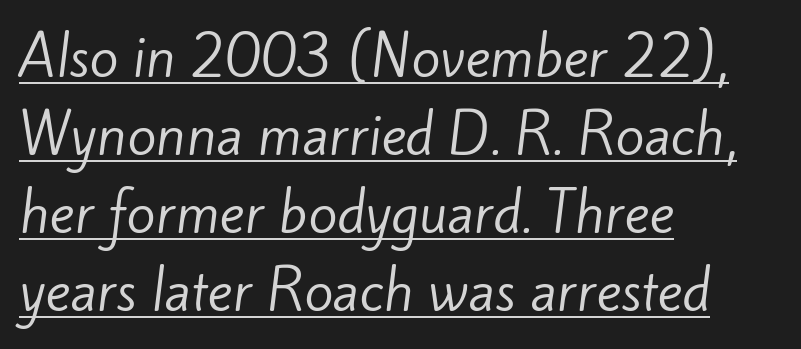
The image shows 53 px regular-weight sans-serif type; set left-aligned, normal line spacing (1.47x), normal letter spacing, underlined; low stroke contrast and a small x-height.
